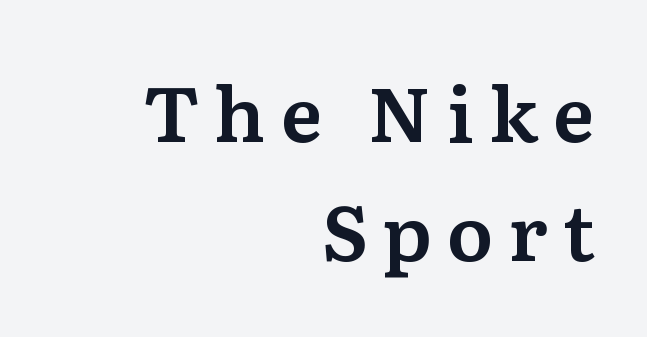
{"serif": "yes", "italic": "no", "width": "normal", "stroke_contrast": "medium", "x_height": "medium", "monospaced": "no", "underline": "no", "align": "right", "line_spacing": "normal", "line_spacing_ratio": 1.56, "letter_spacing": "wide", "letter_spacing_em": 0.2, "glyph_px": 76}
